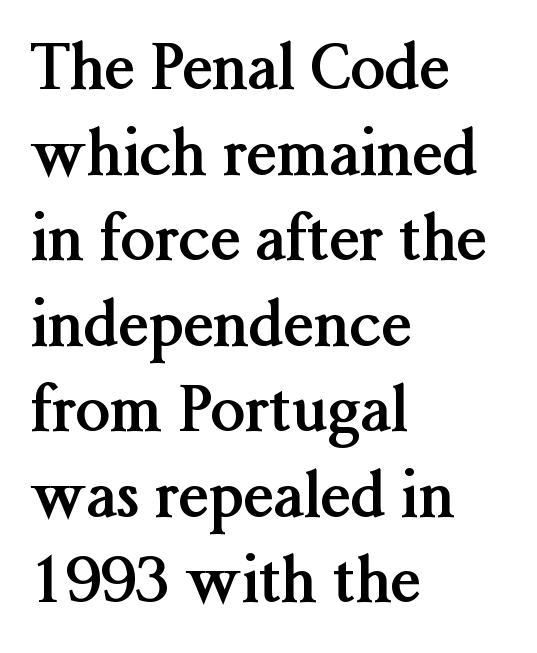
Underlining? Definitely not there. Italic: no, the glyphs are upright roman. Caption: bold face, heavy strokes. Successive baselines arrive at the customary interval.
